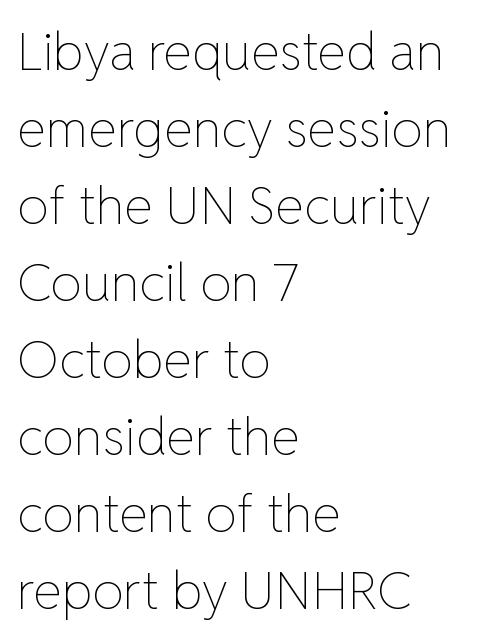
The image shows 52 px thin type, upright; set left-aligned, normal line spacing (1.48x), normal letter spacing, not underlined; low stroke contrast and a medium x-height.
